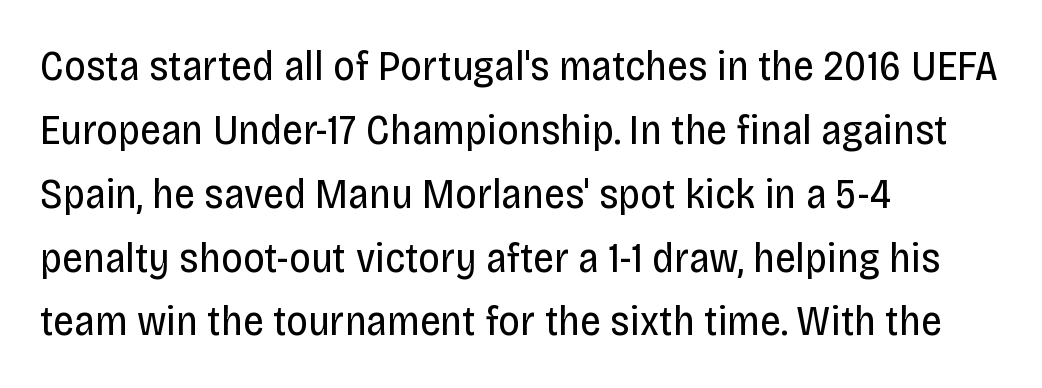
{"serif": "no", "italic": "no", "bold": "no", "weight": "regular", "width": "condensed", "stroke_contrast": "low", "x_height": "large", "monospaced": "no", "underline": "no", "align": "left", "line_spacing": "normal", "line_spacing_ratio": 1.52, "letter_spacing": "normal", "letter_spacing_em": 0.0, "glyph_px": 42}
